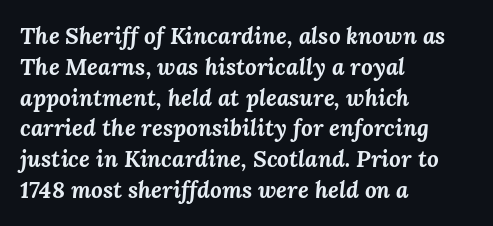
The image shows 23 px bold type, italic (leaning right); set left-aligned, normal line spacing (1.34x), normal letter spacing, not underlined.
